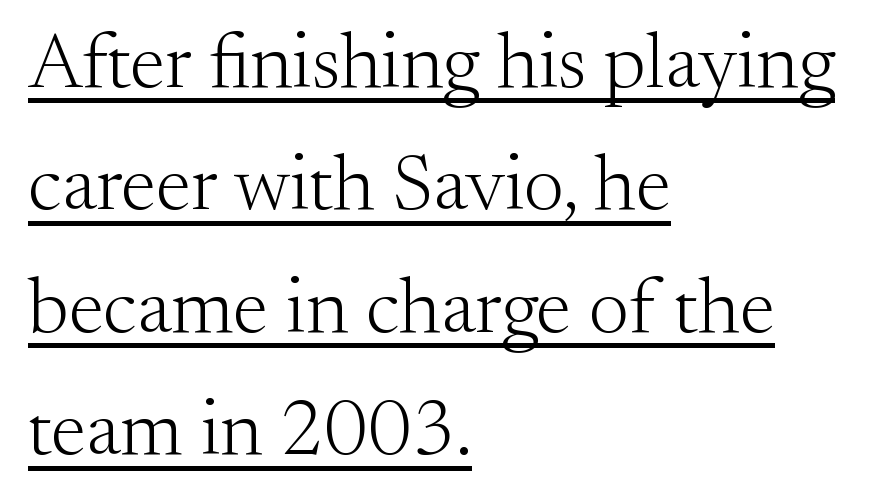
Q: Is the text bold? A: No.
Q: Is the text italic (slanted)? A: No, it is upright.
Q: Is the typeface a serif or a sans-serif typeface? A: Serif.
Q: Is the text underlined? A: Yes.
Q: How is the paragraph aligned? A: Left-aligned.
Q: Is the spacing between letters normal or unusually wide? A: Normal.
Q: Is the spacing between lines tight, normal or loose? A: Normal.
Q: Width (condensed, normal, or wide)? A: Normal.
Q: Stroke contrast? A: Medium.
Q: x-height? A: Small.
Q: Monospaced? A: No.
